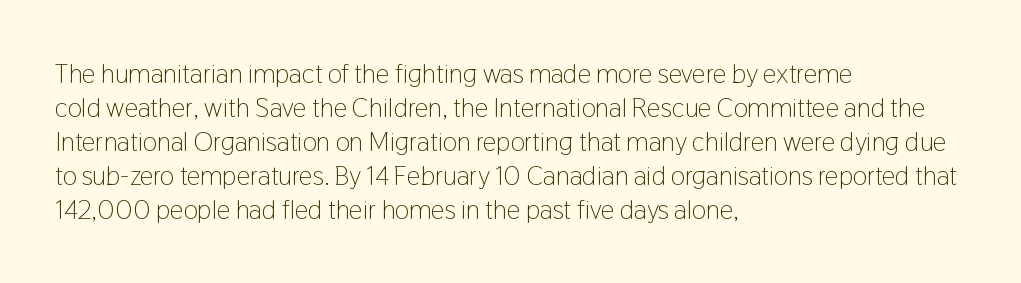
{"italic": "no", "bold": "no", "underline": "no", "align": "left", "line_spacing": "normal", "line_spacing_ratio": 1.26, "letter_spacing": "normal", "letter_spacing_em": 0.0, "glyph_px": 27}
